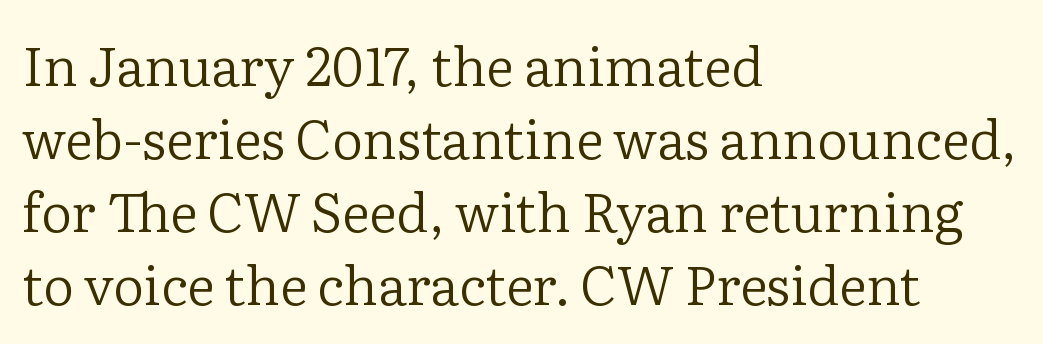
The image shows 54 px regular-weight serif type, upright; set left-aligned, normal line spacing (1.35x), normal letter spacing, not underlined; low stroke contrast and a medium x-height.
